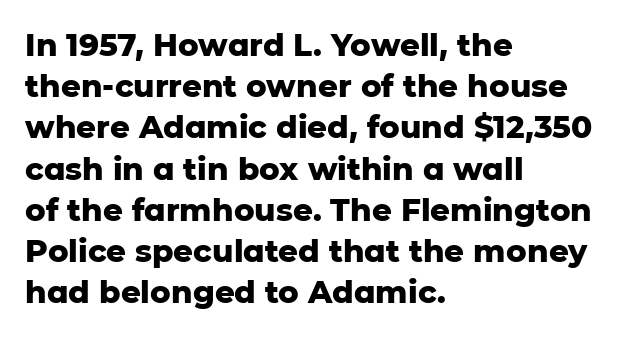
Heft: maximum for text — a bold. The letters stand upright; this is a roman face. Does extra space separate the letters? No, they use regular spacing. In terms of leading, this rendering sits right in the middle. Descenders hang freely into open space. Horizontal alignment here is leftward, the default for most running prose.
